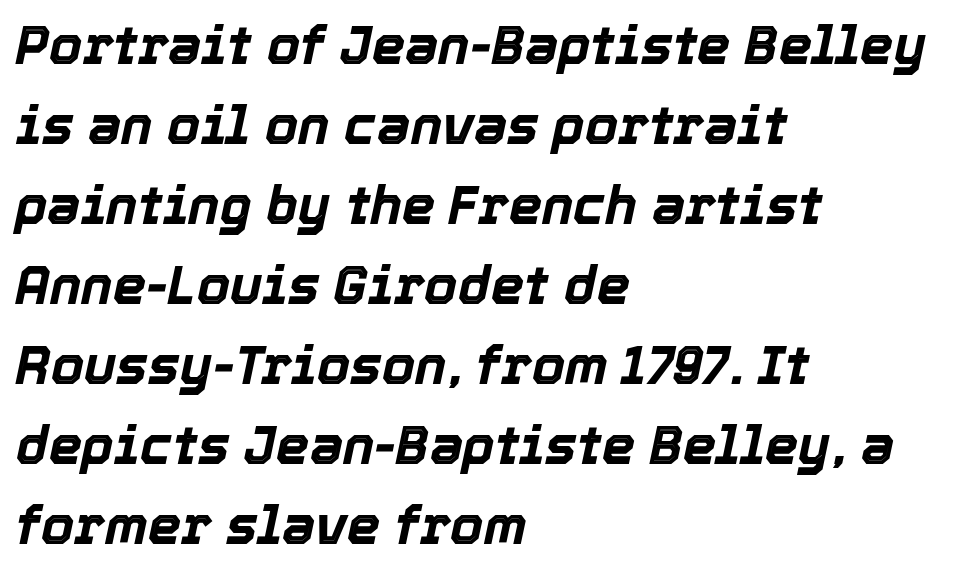
Q: Is the text bold? A: Yes.
Q: Is the text italic (slanted)? A: Yes, it leans right by about 12 degrees.
Q: Is the text underlined? A: No.
Q: How is the paragraph aligned? A: Left-aligned.
Q: Is the spacing between letters normal or unusually wide? A: Normal.
Q: Is the spacing between lines tight, normal or loose? A: Normal.
Q: Width (condensed, normal, or wide)? A: Normal.
Q: x-height? A: Medium.
Q: Monospaced? A: No.
